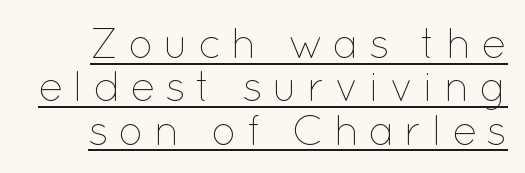
{"italic": "no", "bold": "no", "weight": "thin", "width": "normal", "stroke_contrast": "low", "x_height": "medium", "monospaced": "no", "underline": "yes", "line_spacing": "tight", "line_spacing_ratio": 1.03, "letter_spacing": "wide", "letter_spacing_em": 0.22, "glyph_px": 42}
